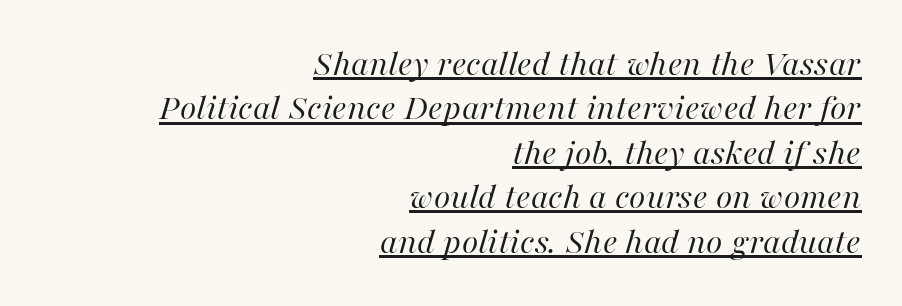
The image shows 38 px regular-weight type, italic (leaning right); set right-aligned, line spacing 1.17x, normal letter spacing, underlined; high stroke contrast and a medium x-height.
